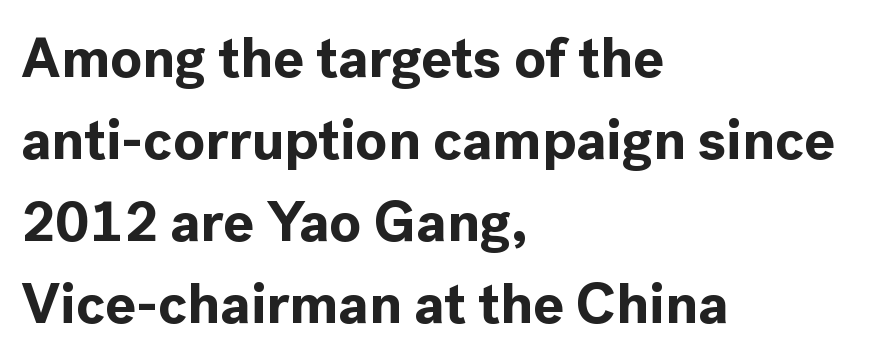
The image shows 57 px bold sans-serif type, upright; set left-aligned, normal line spacing (1.44x), normal letter spacing, not underlined; a medium x-height.
